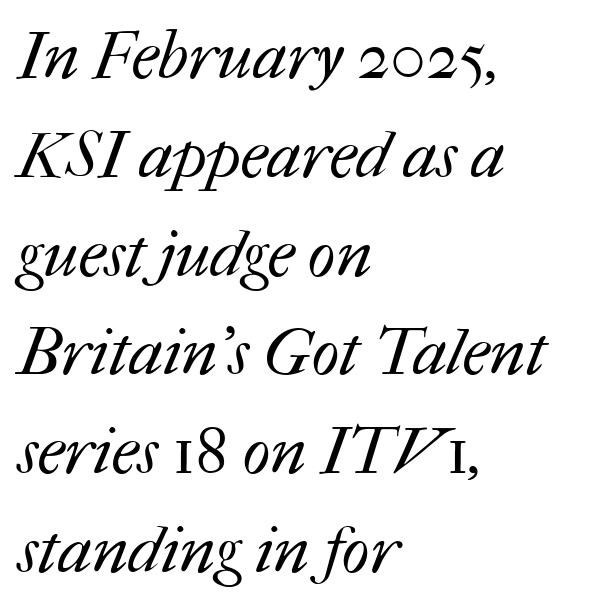
The image shows 65 px regular-weight type; set left-aligned, normal line spacing (1.52x), normal letter spacing, not underlined; medium stroke contrast and a medium x-height.
